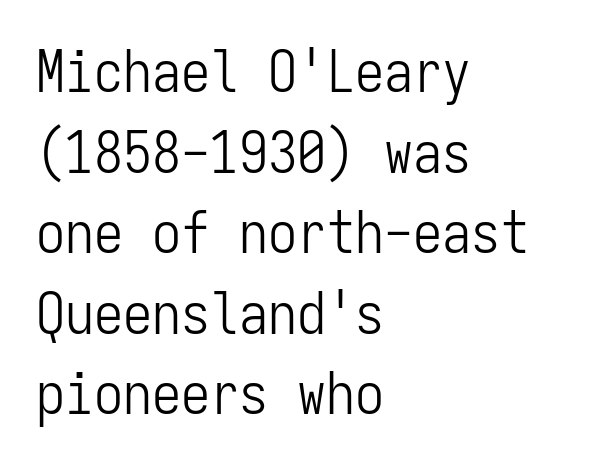
These lines were composed using upright roman letters. The string is rendered with underlining switched off. Do the characters align in a grid? Yes, the font is monospaced. This sample is left-justified, so line endings fall wherever the words run out. Nope, no serifs anywhere on these letters.
